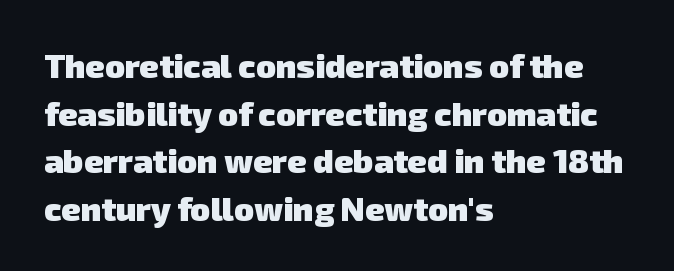
The passage is arranged the way most books set body copy — flush left. Do the characters align in a grid? No, the font is proportional. This sample uses a sans-serif face. The gap between lines stays unmarked. The typesetting leans heavy: a genuine bold. Vertically, the passage feels balanced, rows spaced as you'd expect.
